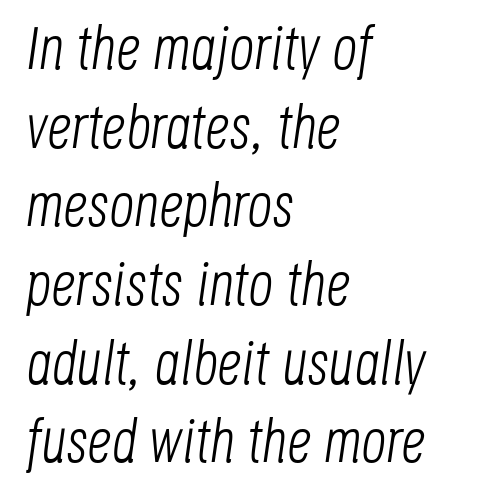
The image shows 61 px light, condensed type, italic (leaning right); set left-aligned, normal line spacing (1.29x), normal letter spacing, not underlined; low stroke contrast and a large x-height.
